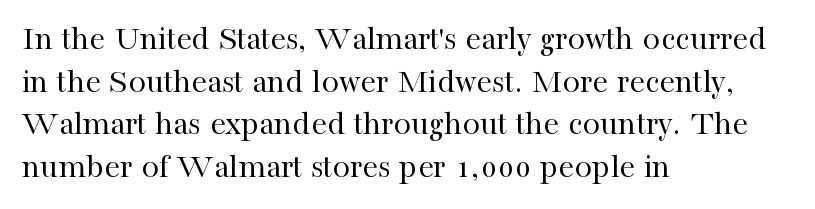
Q: Is the text bold? A: No.
Q: Is the text italic (slanted)? A: No, it is upright.
Q: Is the typeface a serif or a sans-serif typeface? A: Serif.
Q: Is the text underlined? A: No.
Q: How is the paragraph aligned? A: Left-aligned.
Q: Is the spacing between letters normal or unusually wide? A: Normal.
Q: Width (condensed, normal, or wide)? A: Normal.
Q: Stroke contrast? A: High.
Q: x-height? A: Medium.
Q: Monospaced? A: No.
